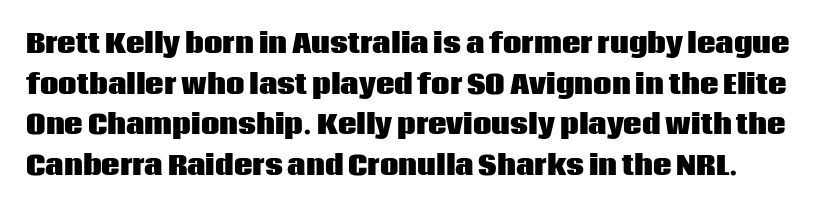
{"italic": "no", "bold": "yes", "underline": "no", "line_spacing": "normal", "line_spacing_ratio": 1.56, "letter_spacing": "normal", "letter_spacing_em": 0.0, "glyph_px": 26}
